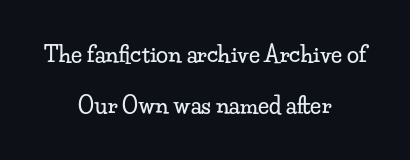
{"italic": "no", "underline": "no", "align": "center", "line_spacing": "loose", "line_spacing_ratio": 2.34, "letter_spacing": "normal", "letter_spacing_em": 0.0, "glyph_px": 22}
